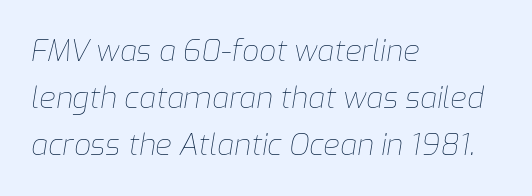
Q: Is the text bold? A: No.
Q: Is the text italic (slanted)? A: Yes, it leans right by about 9 degrees.
Q: Is the text underlined? A: No.
Q: How is the paragraph aligned? A: Left-aligned.
Q: Is the spacing between letters normal or unusually wide? A: Normal.
Q: Is the spacing between lines tight, normal or loose? A: Normal.
Q: Width (condensed, normal, or wide)? A: Normal.
Q: Stroke contrast? A: Low.
Q: x-height? A: Medium.
Q: Monospaced? A: No.
